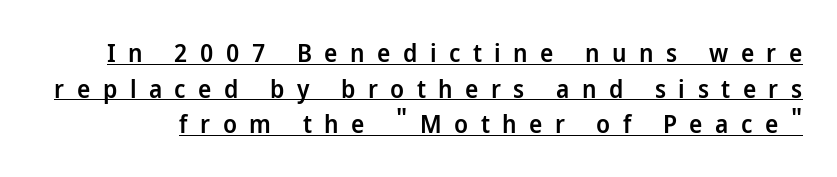
{"italic": "no", "bold": "semi", "underline": "yes", "line_spacing": "normal", "line_spacing_ratio": 1.43, "letter_spacing": "wide", "letter_spacing_em": 0.5, "glyph_px": 25}
